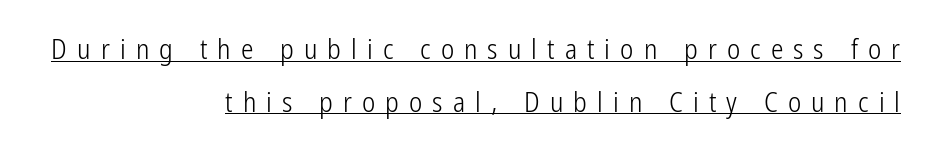
{"serif": "no", "italic": "no", "bold": "no", "weight": "light", "width": "condensed", "stroke_contrast": "low", "x_height": "medium", "monospaced": "no", "underline": "yes", "align": "right", "line_spacing_ratio": 1.88, "letter_spacing": "wide", "letter_spacing_em": 0.36, "glyph_px": 28}
